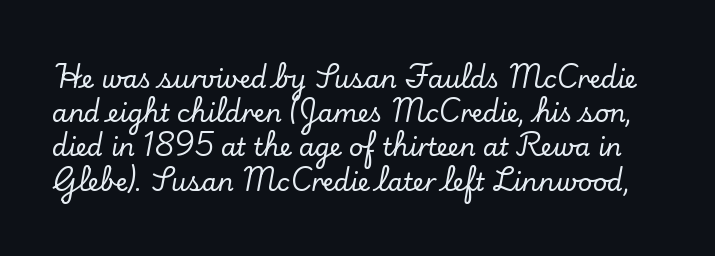
The image shows 25 px text type; set normal line spacing (1.37x), normal letter spacing, not underlined.
